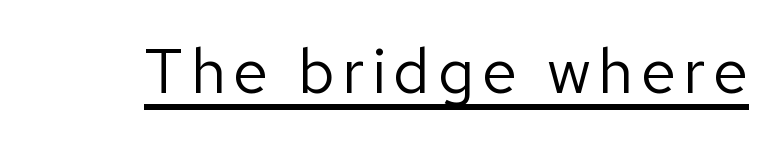
Vertical strokes here are truly vertical. Think standard paragraph weight, or any step lighter than that. You can see a thin bar hugging the bottom of the glyphs. Spacing verdict: proportional, widths tailored to each character. Note: no serifs on the glyphs.
